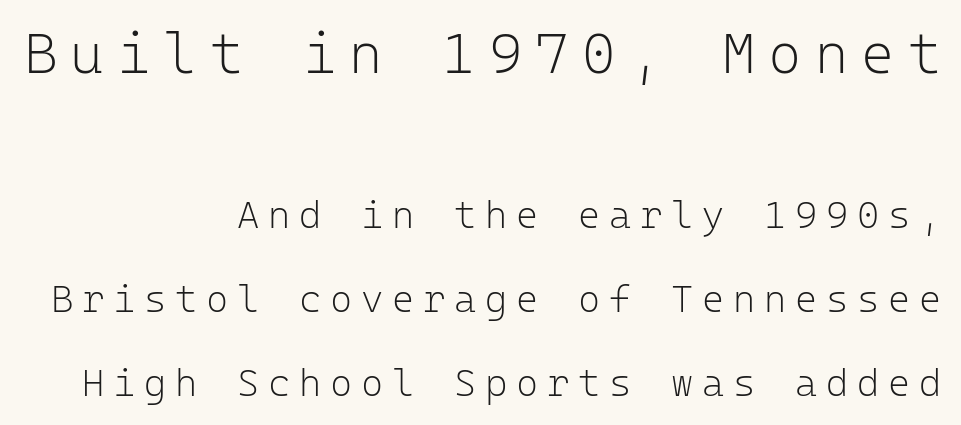
Q: Is the text bold? A: No.
Q: Is the text italic (slanted)? A: No, it is upright.
Q: Is the typeface a serif or a sans-serif typeface? A: Sans-serif.
Q: Is the text underlined? A: No.
Q: How is the paragraph aligned? A: Right-aligned.
Q: Is the spacing between letters normal or unusually wide? A: Unusually wide.
Q: Is the spacing between lines tight, normal or loose? A: Loose.
Q: Which block of text is set in a larger size, the first (top) or the second (bottom)? A: The first (top) one.
Q: Width (condensed, normal, or wide)? A: Normal.
Q: Stroke contrast? A: Low.
Q: x-height? A: Medium.
Q: Monospaced? A: Yes.
